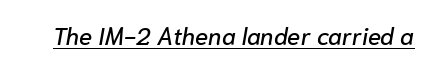
Q: Is the text italic (slanted)? A: Yes, it leans right by about 10 degrees.
Q: Is the text underlined? A: Yes.
Q: Is the spacing between letters normal or unusually wide? A: Normal.
